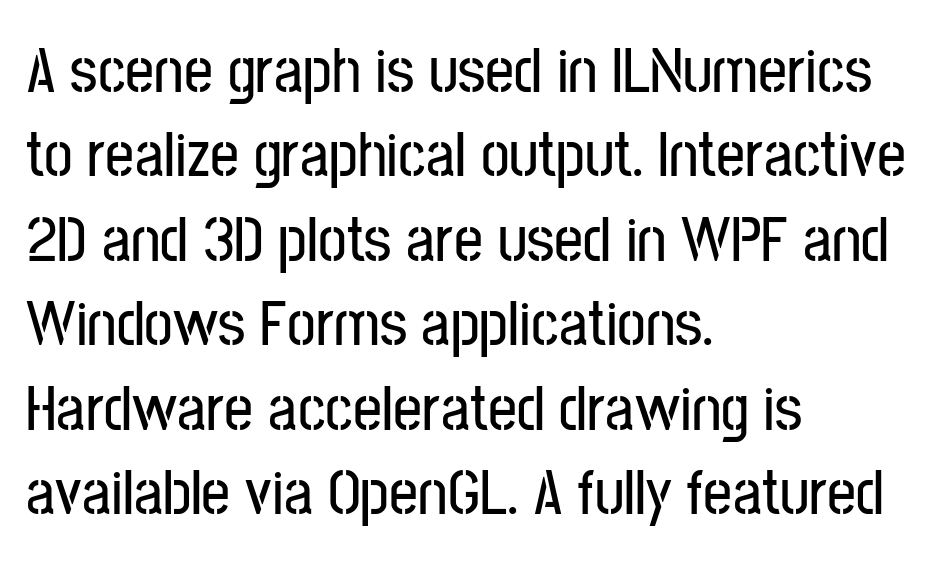
Q: Is the text italic (slanted)? A: No, it is upright.
Q: Is the typeface a serif or a sans-serif typeface? A: Sans-serif.
Q: Is the text underlined? A: No.
Q: How is the paragraph aligned? A: Left-aligned.
Q: Is the spacing between letters normal or unusually wide? A: Normal.
Q: Is the spacing between lines tight, normal or loose? A: Normal.
Q: Width (condensed, normal, or wide)? A: Condensed.
Q: Stroke contrast? A: Low.
Q: x-height? A: Medium.
Q: Monospaced? A: No.
